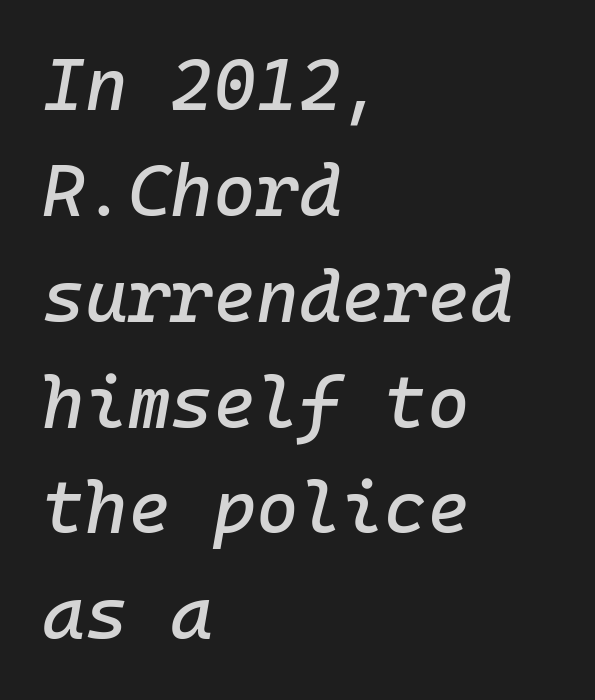
In terms of letterspacing, this is plain default setting. Looks like terminal output: every glyph gets an equal slot. In terms of posture, this sample is oblique. The space between consecutive lines is moderate. Horizontally, the lines are justified to the leading edge only. Descender tails drop into unmarked territory.
